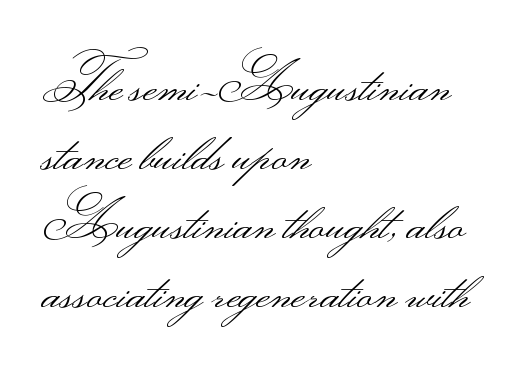
Q: Is the text bold? A: No.
Q: Is the text italic (slanted)? A: Yes.
Q: Is the typeface a serif or a sans-serif typeface? A: Sans-serif.
Q: Is the text underlined? A: No.
Q: How is the paragraph aligned? A: Left-aligned.
Q: Is the spacing between letters normal or unusually wide? A: Normal.
Q: Is the spacing between lines tight, normal or loose? A: Normal.
Q: Width (condensed, normal, or wide)? A: Wide.
Q: Stroke contrast? A: Medium.
Q: Monospaced? A: No.
